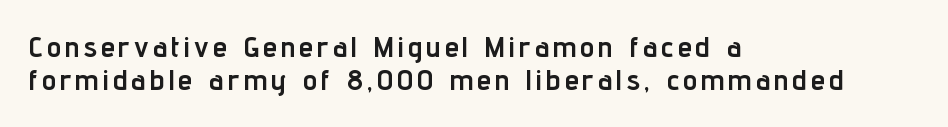
Q: Is the text bold? A: Yes.
Q: Is the text italic (slanted)? A: No, it is upright.
Q: Is the typeface a serif or a sans-serif typeface? A: Sans-serif.
Q: Is the text underlined? A: No.
Q: How is the paragraph aligned? A: Left-aligned.
Q: Is the spacing between lines tight, normal or loose? A: Tight.
Q: Width (condensed, normal, or wide)? A: Condensed.
Q: Stroke contrast? A: Low.
Q: x-height? A: Medium.
Q: Monospaced? A: No.
